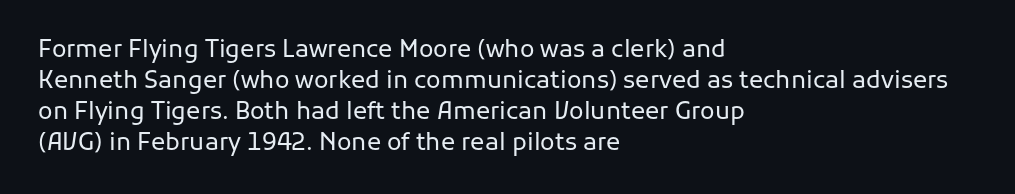
{"italic": "no", "bold": "no", "underline": "no", "align": "left", "line_spacing": "normal", "line_spacing_ratio": 1.29, "letter_spacing": "normal", "letter_spacing_em": 0.0, "glyph_px": 24}
